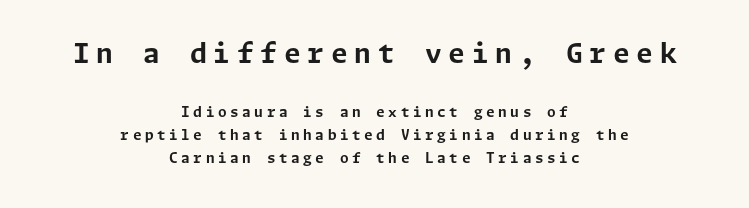
How heavy is the stroke? Heavy — this is a bold. If you drew a line through each stem, it would be perfectly vertical. Words appear elongated and porous because spacing is wide. Compared with typical paragraphs, the rows here are spaced about the same. Between these two stacked blocks, the higher one wins on size. Horizontally, the lines are justified to the midpoint only.
